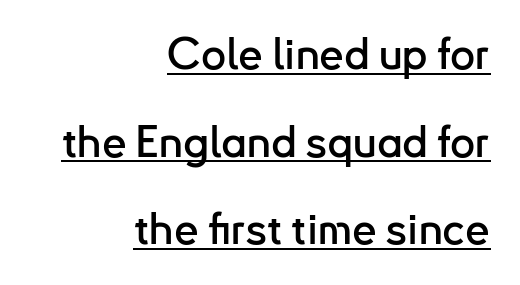
These lines keep a tight, regular rhythm from letter to letter. To sum up the face: it is a sans, with no serifs. One glance says open: line gaps are wider than usual. These lines are rendered in a variable-pitch font. Each line ends at the same right margin while the left side varies.
